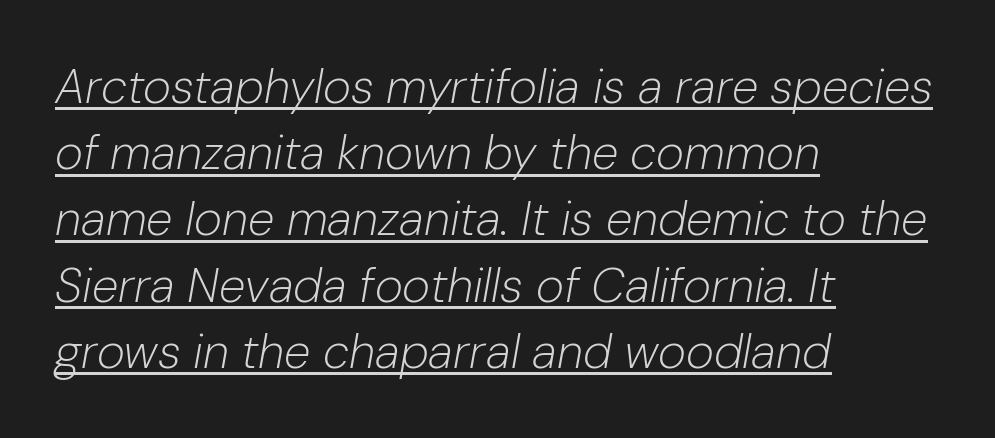
Like a heading marked for emphasis, these lines bear an underscore. Think standard paragraph weight, or any step lighter than that. This sample is left-justified, so line endings fall wherever the words run out. Note the varied advance widths — an 'i' is clearly narrower than an 'm'.
